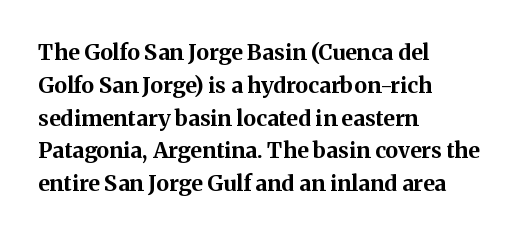
{"italic": "no", "bold": "yes", "underline": "no", "align": "left", "line_spacing": "normal", "line_spacing_ratio": 1.49, "letter_spacing": "normal", "letter_spacing_em": 0.0, "glyph_px": 22}
